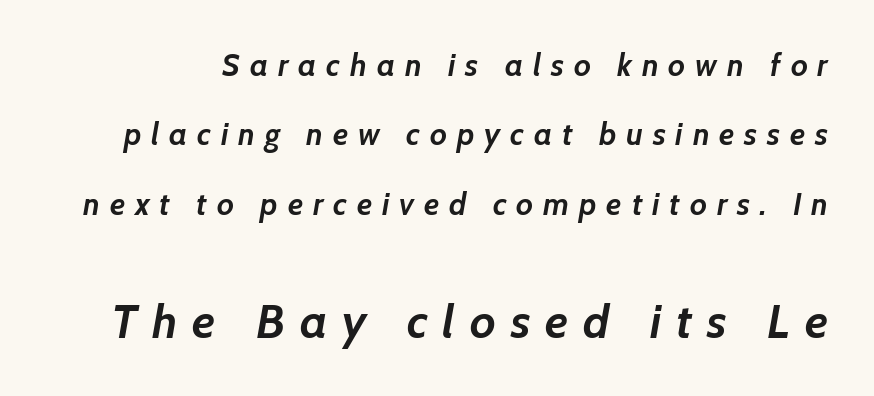
Anything drawn beneath the words? Only blank space. Every letter is thick-stroked: bold, no question. Of the two passages, the one underneath uses the larger point size. If you measured baseline to baseline, you'd find a long distance. The face used here is proportionally spaced, like ordinary book or web type.
